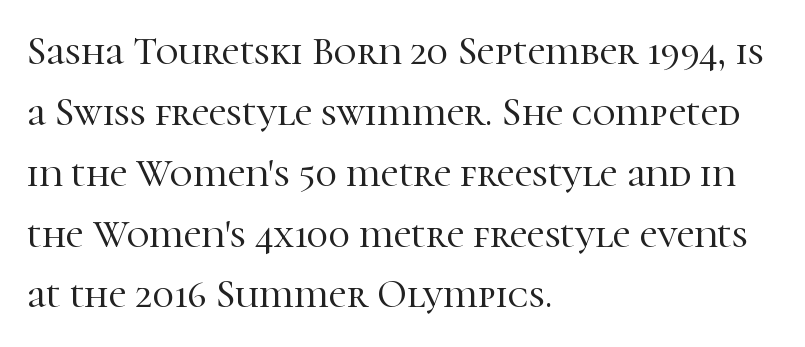
The image shows 39 px serif type, upright; set left-aligned, normal line spacing (1.56x), normal letter spacing, not underlined; high stroke contrast and a medium x-height.
